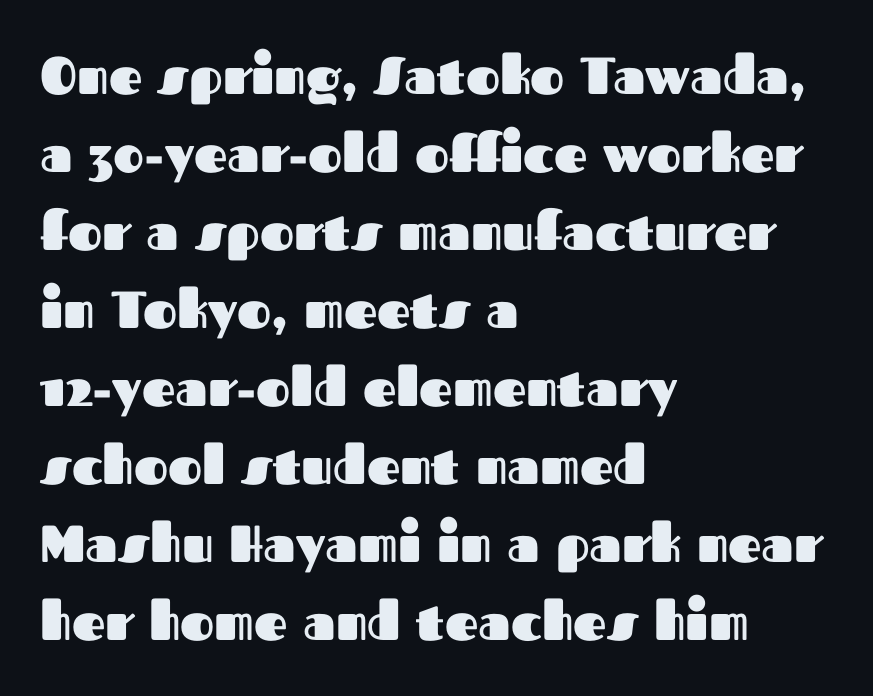
The image shows 52 px heavy sans-serif type, upright; set left-aligned, normal line spacing (1.5x), normal letter spacing, not underlined; medium stroke contrast and a medium x-height.
